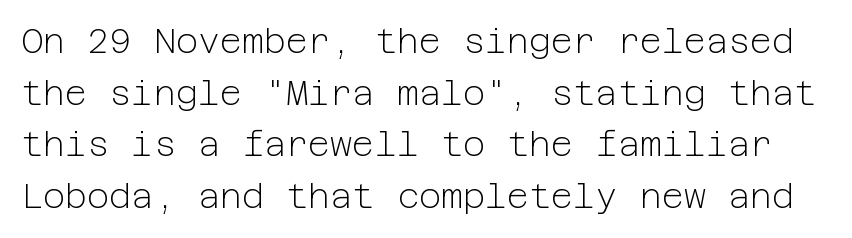
Letters rest on an invisible, unmarked baseline. The weight tops out at a normal text grade. Words appear dense and cohesive because spacing is normal. If you measured baseline to baseline, you'd find a middling distance. When letters stand straight like this, we call the style roman or upright.
